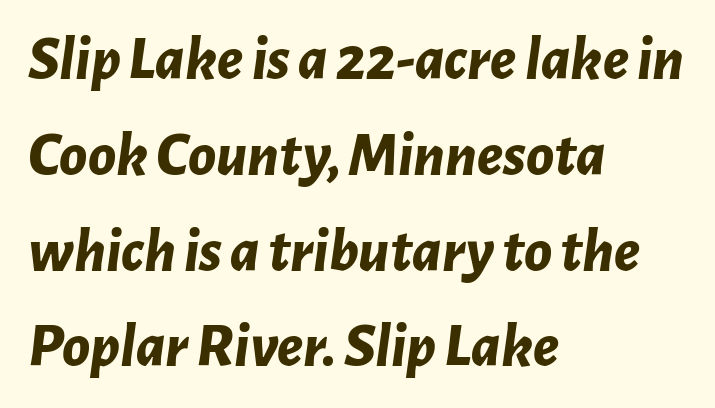
The image shows 63 px bold type, italic (leaning right); set left-aligned, normal line spacing (1.52x), normal letter spacing, not underlined; low stroke contrast and a medium x-height.
